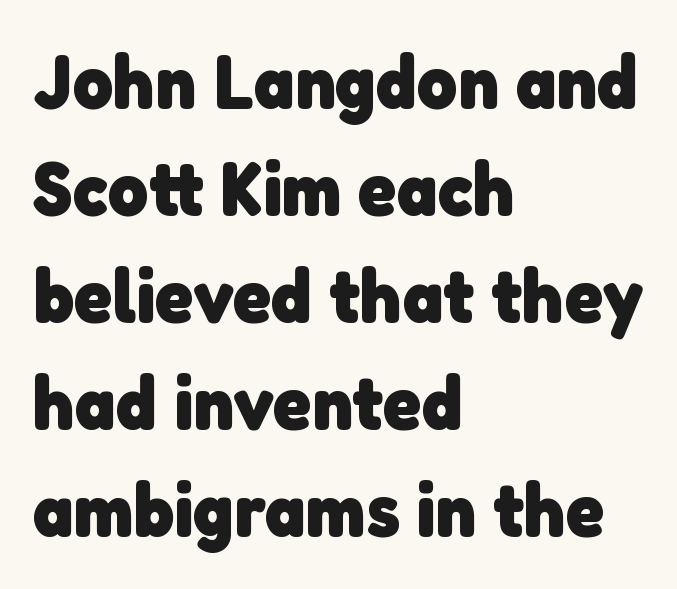
{"serif": "no", "bold": "yes", "weight": "heavy", "width": "normal", "stroke_contrast": "low", "x_height": "medium", "monospaced": "no", "underline": "no", "align": "left", "line_spacing": "normal", "line_spacing_ratio": 1.39, "letter_spacing": "normal", "letter_spacing_em": 0.0, "glyph_px": 77}
